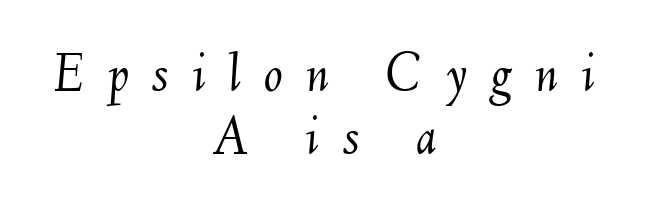
Interline gaps are noticeably narrow in this sample. Caption: face not bold, strokes unweighted. The font's italic variant was chosen for this text. Think of a printed novel: that variable character pitch is what you see here. Anything drawn beneath the words? Only blank space. Substantial extra tracking has been applied to these lines.
